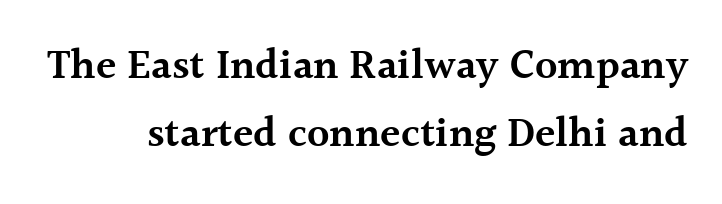
Q: Is the text bold? A: Semi-bold.
Q: Is the text italic (slanted)? A: No, it is upright.
Q: Is the typeface a serif or a sans-serif typeface? A: Serif.
Q: Is the text underlined? A: No.
Q: Is the spacing between letters normal or unusually wide? A: Normal.
Q: Is the spacing between lines tight, normal or loose? A: Normal.
Q: Width (condensed, normal, or wide)? A: Normal.
Q: x-height? A: Medium.
Q: Monospaced? A: No.
